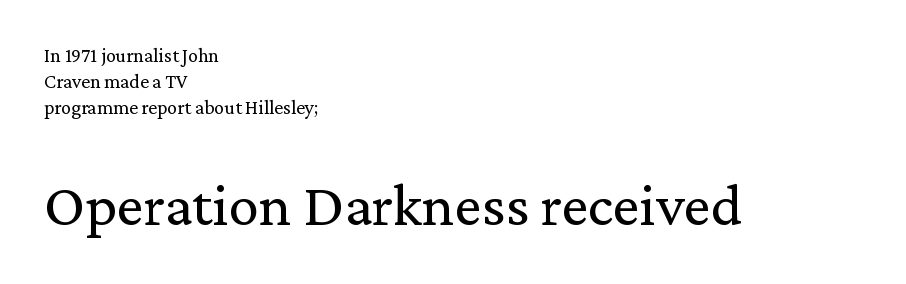
In terms of posture, this sample is upright. You could not count columns in this text — the font is proportionally spaced. The passage shown begins with its smaller block and ends with its larger one. Summary of vertical rhythm: regular, with standard interline spacing.
